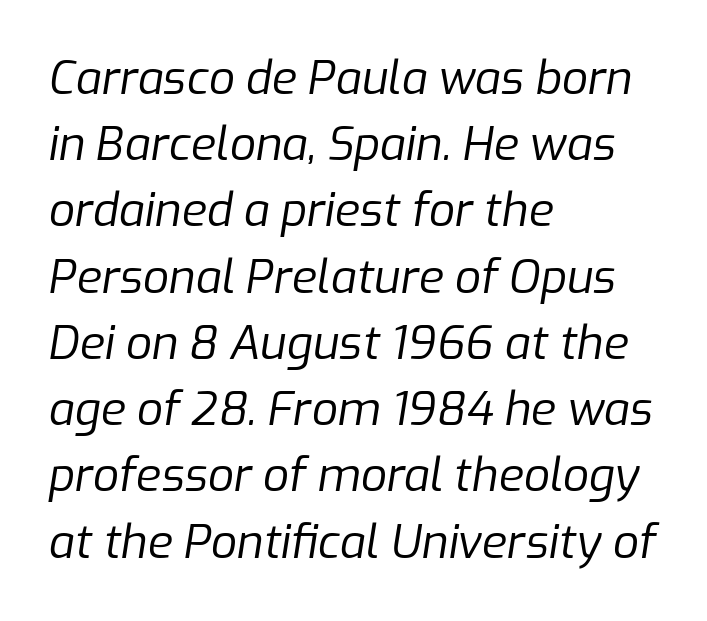
{"italic": "yes", "lean": "right", "slant_degrees": 9, "bold": "no", "weight": "regular", "width": "normal", "stroke_contrast": "low", "x_height": "medium", "monospaced": "no", "underline": "no", "align": "left", "line_spacing": "normal", "line_spacing_ratio": 1.44, "letter_spacing": "normal", "letter_spacing_em": 0.0, "glyph_px": 46}
